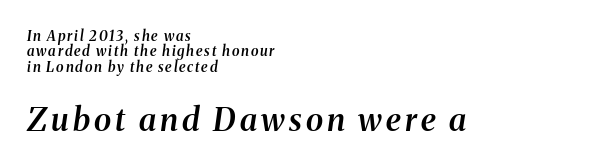
Q: Is the text bold? A: Semi-bold.
Q: Is the text italic (slanted)? A: Yes, it leans right by about 8 degrees.
Q: Is the typeface a serif or a sans-serif typeface? A: Serif.
Q: Is the text underlined? A: No.
Q: How is the paragraph aligned? A: Left-aligned.
Q: Is the spacing between lines tight, normal or loose? A: Tight.
Q: Which block of text is set in a larger size, the first (top) or the second (bottom)? A: The second (bottom) one.
Q: Width (condensed, normal, or wide)? A: Normal.
Q: Stroke contrast? A: Medium.
Q: x-height? A: Medium.
Q: Monospaced? A: No.
